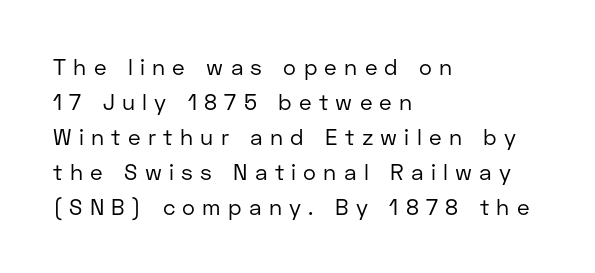
The passage is arranged the way most books set body copy — flush left. Lines of text with bare space underneath. This block has exactly the height ordinary leading produces. Stems here are at most as thick as an everyday book face. Style check: upright.
